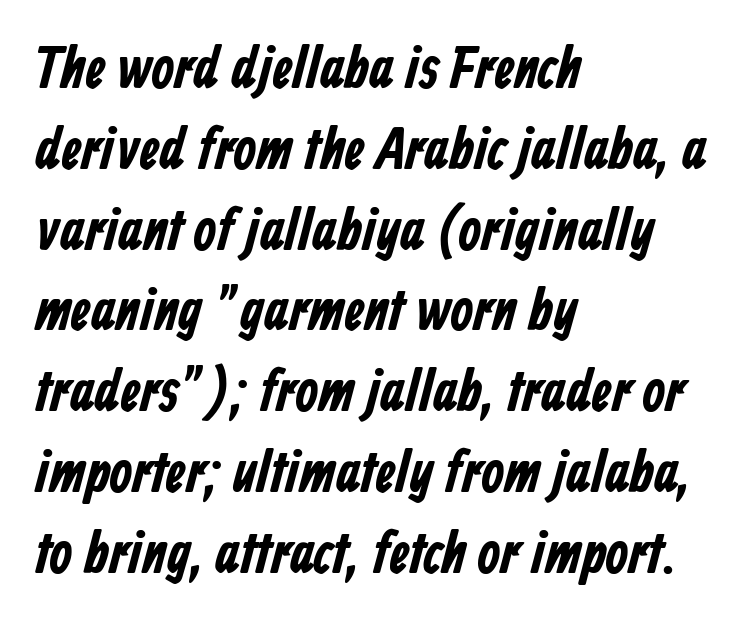
{"serif": "no", "bold": "yes", "weight": "bold", "width": "condensed", "stroke_contrast": "low", "x_height": "medium", "monospaced": "no", "underline": "no", "align": "left", "line_spacing": "normal", "line_spacing_ratio": 1.37, "letter_spacing": "normal", "letter_spacing_em": 0.0, "glyph_px": 59}
